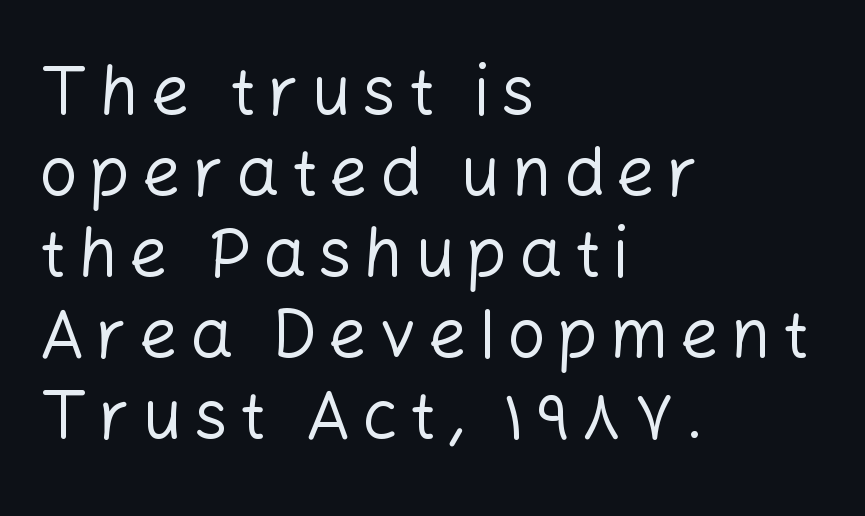
The image shows 68 px regular-weight sans-serif type, upright; set left-aligned, line spacing 1.19x, not underlined; low stroke contrast and a medium x-height.
